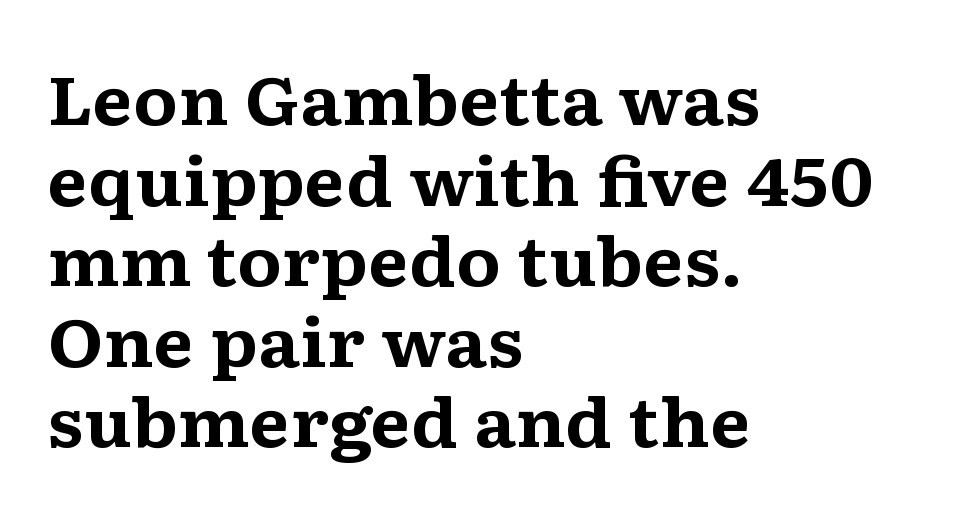
A serif font was chosen for this passage. The letters stand upright; this is a roman face. The rendering anchors every line to the left-hand side. Is this a fixed-width face? No — the glyphs have proportional, varying widths. The specimen omits any rule beneath the text block's lines. Typographic density is high because the face is bold.
